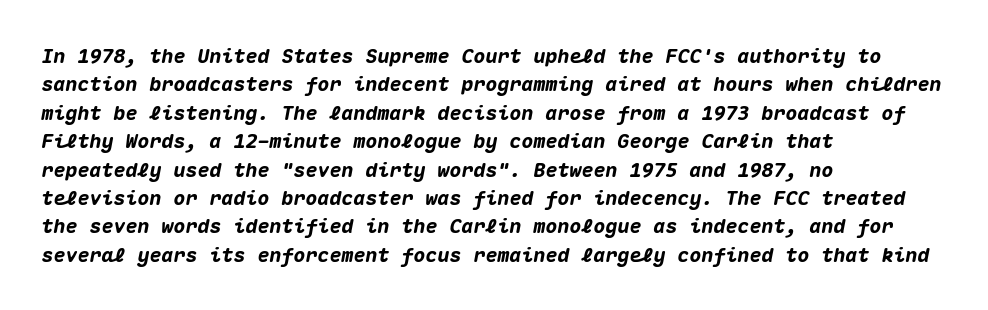
Notice how descenders clear the ascenders below comfortably — that's standard leading. Honestly, there is no underline to notice here at all. Tall strokes in this sample are angled rather than plumb. The setting favours the left margin, as ordinary paragraphs usually do. Strokes here are thick enough to call this a true bold. You could call the tracking neutral — neither tight nor loose.
